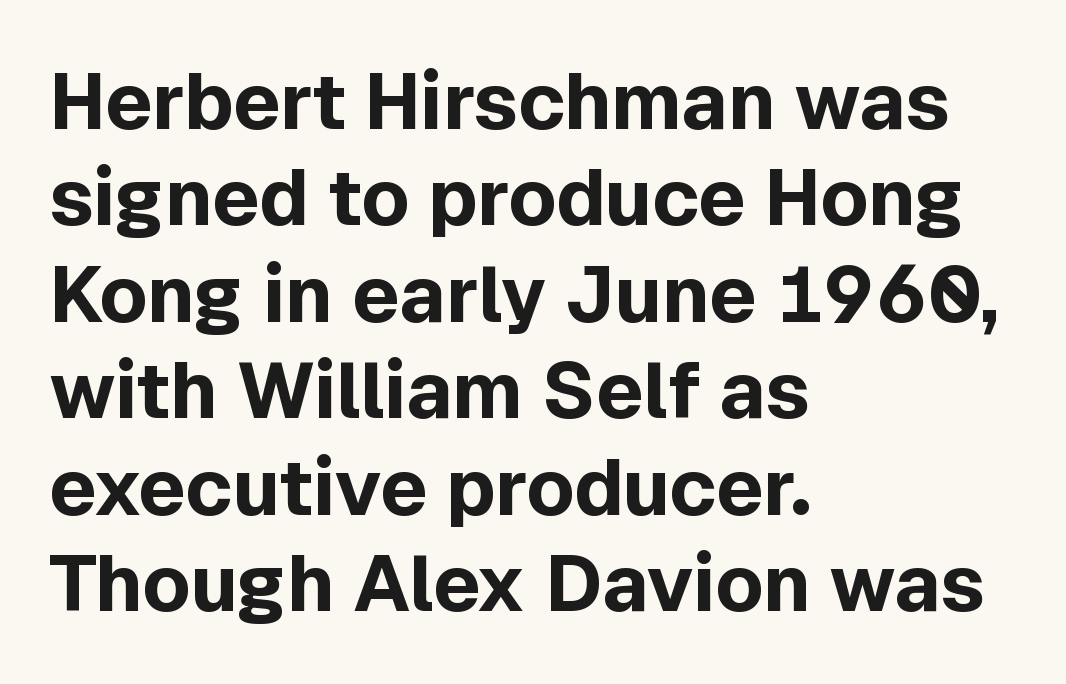
The image shows 79 px bold sans-serif type, upright; set left-aligned, line spacing 1.22x, normal letter spacing, not underlined; a medium x-height.
